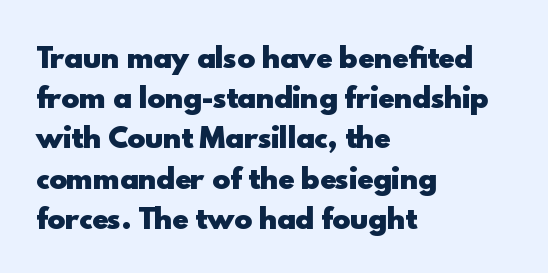
Q: Is the text bold? A: Yes.
Q: Is the text italic (slanted)? A: No, it is upright.
Q: Is the text underlined? A: No.
Q: How is the paragraph aligned? A: Left-aligned.
Q: Is the spacing between letters normal or unusually wide? A: Normal.
Q: Is the spacing between lines tight, normal or loose? A: Normal.
